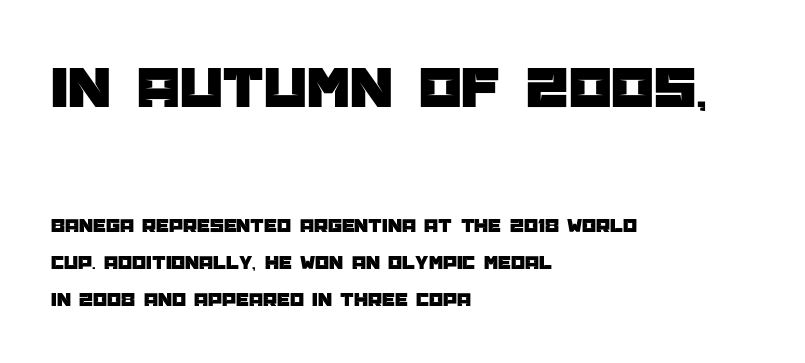
The image shows 61 px sans-serif type, upright; set left-aligned, line spacing 1.85x, normal letter spacing, not underlined; the first (top) block is 3.05x larger; low stroke contrast and a large x-height.
